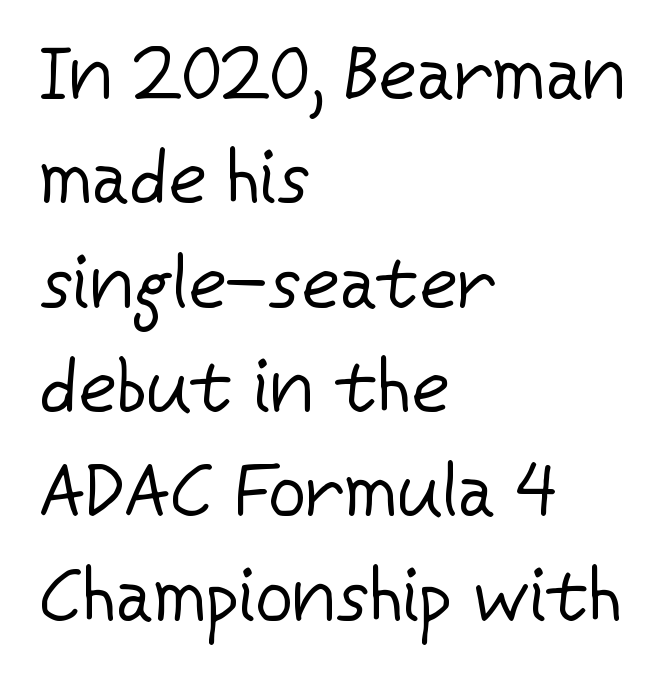
The image shows 74 px regular-weight sans-serif type, upright; set left-aligned, normal line spacing (1.41x), normal letter spacing, not underlined; low stroke contrast and a medium x-height.
